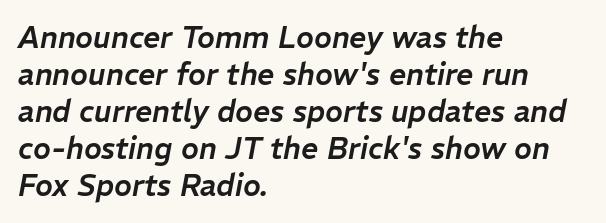
A typesetter would call this zero additional tracking. Nobody drew a line under any word here. Caption: multi-line text, flush left, ragged right. Looks like regular typesetting: each glyph gets only the width it needs.
